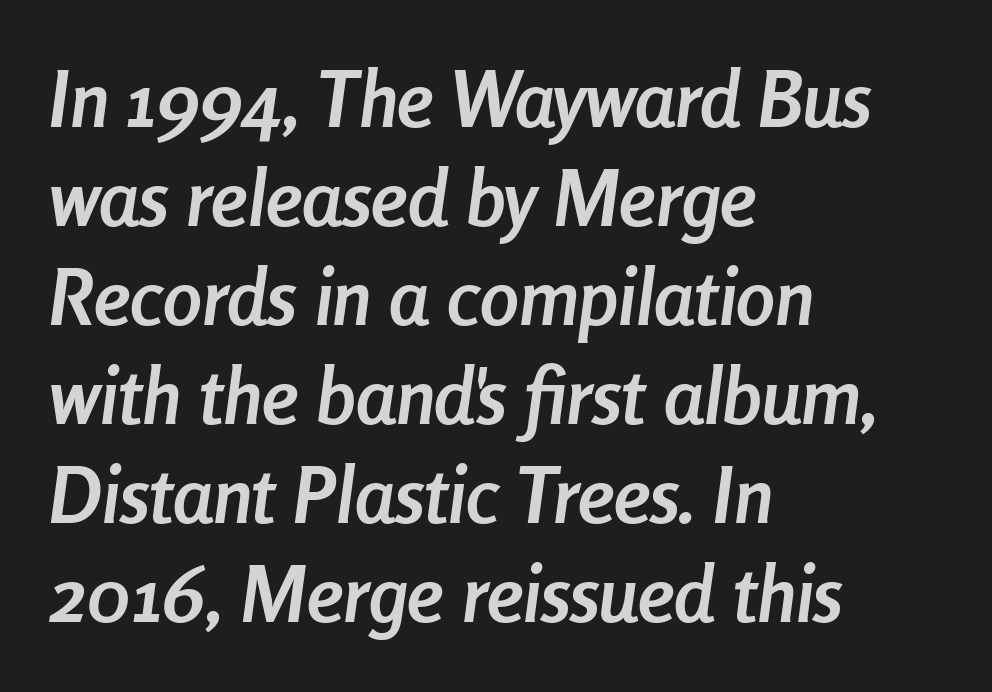
{"italic": "yes", "lean": "right", "slant_degrees": 8, "bold": "yes", "weight": "semibold", "width": "condensed", "stroke_contrast": "low", "x_height": "medium", "monospaced": "no", "underline": "no", "align": "left", "line_spacing": "normal", "line_spacing_ratio": 1.27, "letter_spacing": "normal", "letter_spacing_em": 0.0, "glyph_px": 78}
